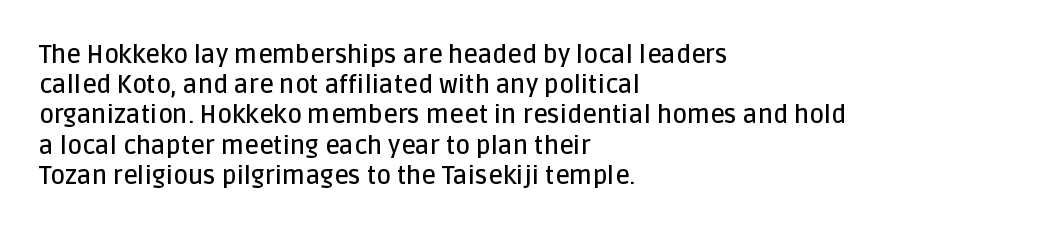
Posture: straight, roman, zero tilt. Unmarked baselines from the first word to the last. Spacing between characters is what you'd get straight out of the box. The face used here is a semibold: visibly heavier than regular, lighter than bold.
